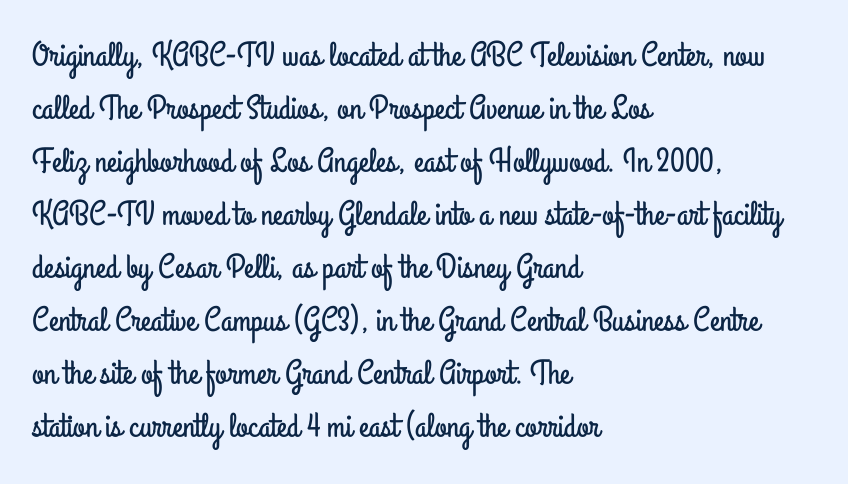
The baseline area is clear. Every row of glyphs begins at an identical x-position on the left. Each new line begins a customary step beneath the previous one. The type sits square on the baseline with zero lean. The passage shown is typeset with a sans-serif family. Do the characters align in a grid? No, the font is proportional.
